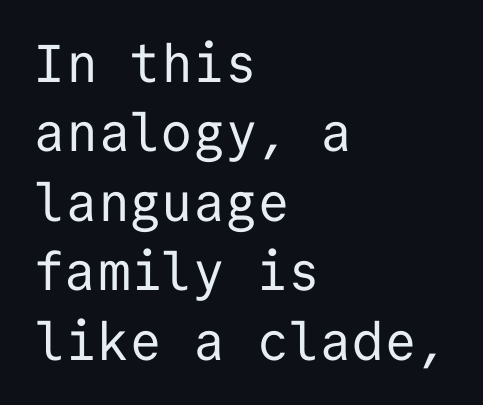
{"serif": "no", "italic": "no", "bold": "no", "weight": "regular", "width": "normal", "stroke_contrast": "low", "x_height": "medium", "monospaced": "yes", "underline": "no", "align": "left", "line_spacing": "normal", "line_spacing_ratio": 1.31, "letter_spacing": "normal", "letter_spacing_em": 0.0, "glyph_px": 53}
